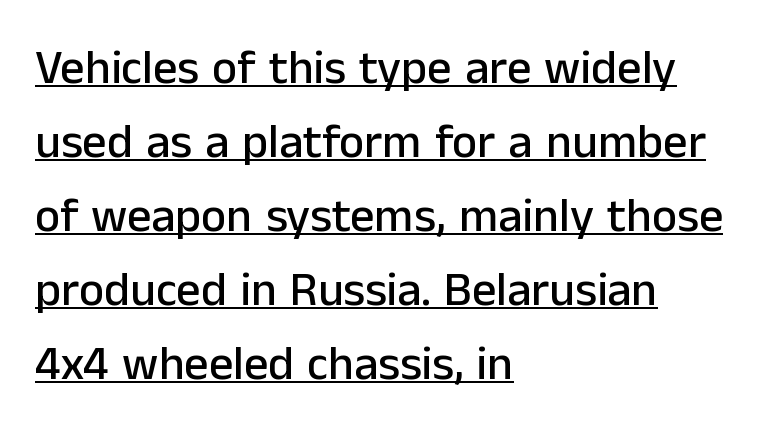
The image shows 48 px sans-serif type, upright; set left-aligned, normal line spacing (1.54x), normal letter spacing, underlined; low stroke contrast and a medium x-height.
